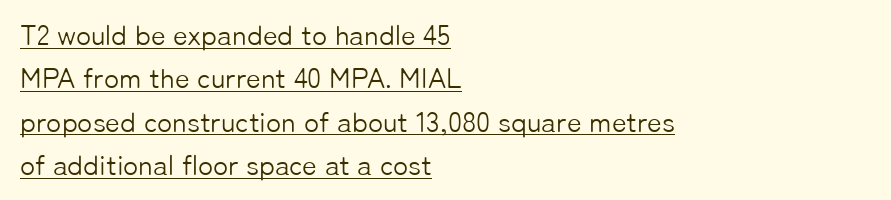
{"serif": "no", "italic": "no", "bold": "no", "weight": "light", "width": "normal", "stroke_contrast": "low", "x_height": "medium", "monospaced": "no", "underline": "yes", "align": "left", "line_spacing": "normal", "line_spacing_ratio": 1.55, "letter_spacing": "normal", "letter_spacing_em": 0.0, "glyph_px": 28}
